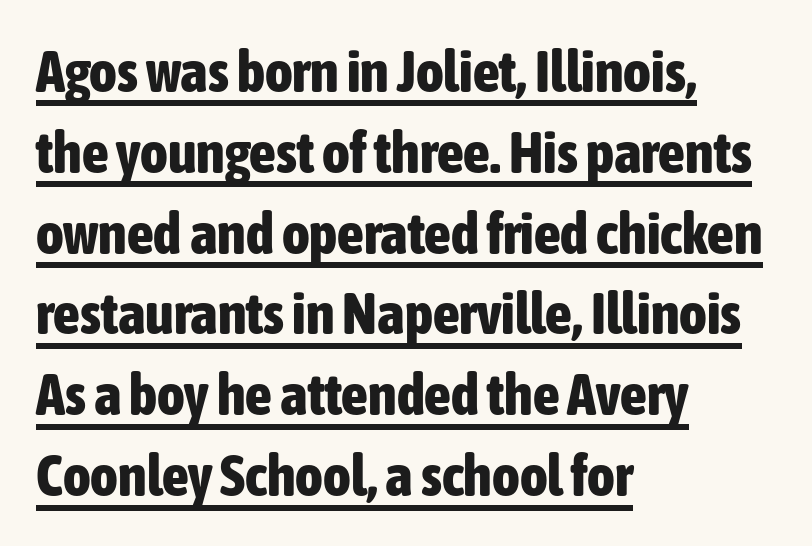
The image shows 59 px bold, condensed sans-serif type, upright; set left-aligned, normal line spacing (1.37x), normal letter spacing, underlined; low stroke contrast and a medium x-height.
